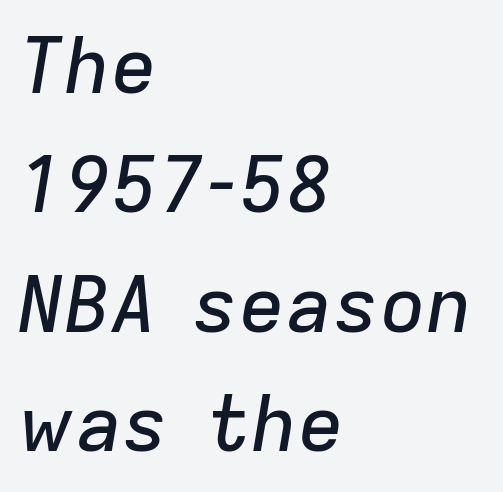
Q: Is the text italic (slanted)? A: Yes, it leans right by about 9 degrees.
Q: Is the text underlined? A: No.
Q: How is the paragraph aligned? A: Left-aligned.
Q: Is the spacing between letters normal or unusually wide? A: Normal.
Q: Is the spacing between lines tight, normal or loose? A: Normal.
Q: Width (condensed, normal, or wide)? A: Normal.
Q: Stroke contrast? A: Low.
Q: x-height? A: Medium.
Q: Monospaced? A: No.
